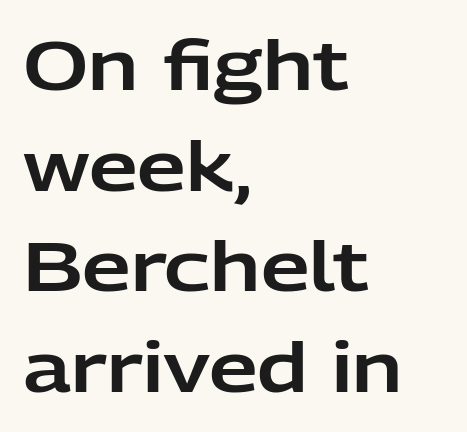
The image shows 69 px sans-serif type, upright; set left-aligned, normal line spacing (1.46x), normal letter spacing, not underlined; low stroke contrast and a medium x-height.
